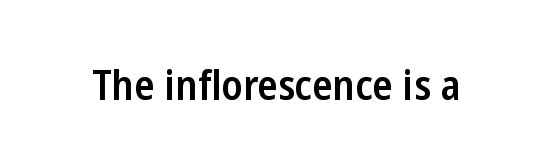
{"serif": "no", "italic": "no", "bold": "semi", "weight": "semibold", "width": "condensed", "stroke_contrast": "low", "x_height": "medium", "monospaced": "no", "underline": "no", "letter_spacing": "normal", "letter_spacing_em": 0.0, "glyph_px": 42}
